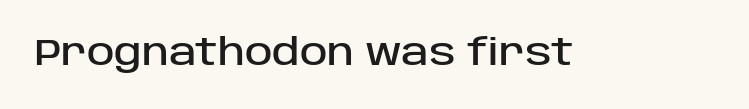
Q: Is the text italic (slanted)? A: No, it is upright.
Q: Is the typeface a serif or a sans-serif typeface? A: Sans-serif.
Q: Is the text underlined? A: No.
Q: Is the spacing between letters normal or unusually wide? A: Normal.
Q: Width (condensed, normal, or wide)? A: Normal.
Q: Stroke contrast? A: Low.
Q: x-height? A: Large.
Q: Monospaced? A: No.
